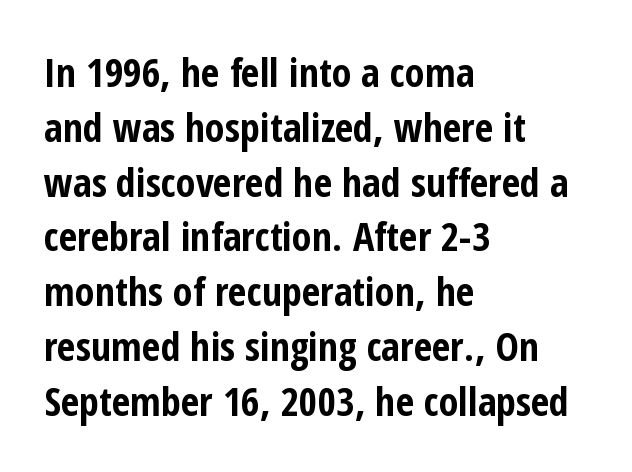
Q: Is the text bold? A: Yes.
Q: Is the text italic (slanted)? A: No, it is upright.
Q: Is the typeface a serif or a sans-serif typeface? A: Sans-serif.
Q: Is the text underlined? A: No.
Q: How is the paragraph aligned? A: Left-aligned.
Q: Is the spacing between letters normal or unusually wide? A: Normal.
Q: Is the spacing between lines tight, normal or loose? A: Normal.
Q: Width (condensed, normal, or wide)? A: Condensed.
Q: Stroke contrast? A: Low.
Q: x-height? A: Medium.
Q: Monospaced? A: No.
